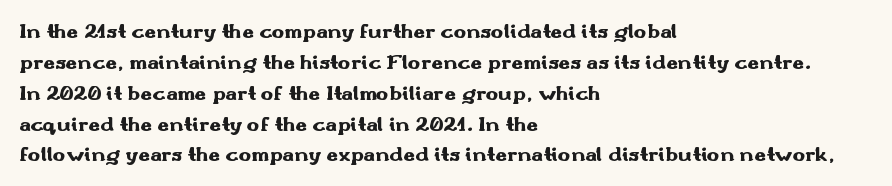
{"italic": "no", "bold": "yes", "underline": "no", "align": "left", "line_spacing": "normal", "line_spacing_ratio": 1.47, "letter_spacing": "normal", "letter_spacing_em": 0.0, "glyph_px": 21}
